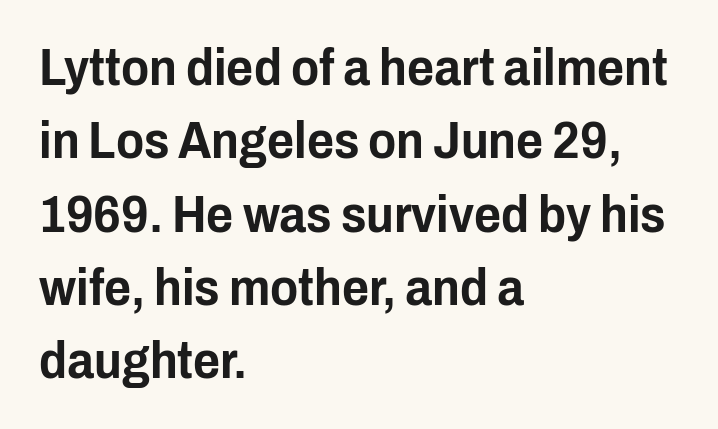
{"serif": "no", "italic": "no", "width": "condensed", "stroke_contrast": "low", "x_height": "medium", "monospaced": "no", "underline": "no", "align": "left", "line_spacing": "normal", "line_spacing_ratio": 1.41, "letter_spacing": "normal", "letter_spacing_em": 0.0, "glyph_px": 52}
